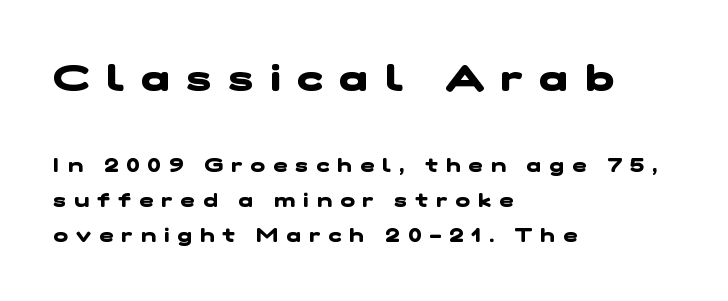
Q: Is the text bold? A: Yes.
Q: Is the typeface a serif or a sans-serif typeface? A: Sans-serif.
Q: Is the text underlined? A: No.
Q: How is the paragraph aligned? A: Left-aligned.
Q: Is the spacing between letters normal or unusually wide? A: Unusually wide.
Q: Which block of text is set in a larger size, the first (top) or the second (bottom)? A: The first (top) one.
Q: Width (condensed, normal, or wide)? A: Wide.
Q: Stroke contrast? A: Low.
Q: x-height? A: Medium.
Q: Monospaced? A: No.
